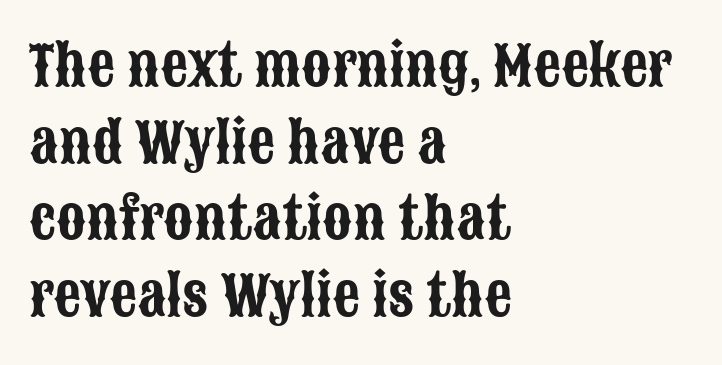
The image shows 54 px condensed sans-serif type, upright; set left-aligned, normal line spacing (1.42x), normal letter spacing, not underlined; low stroke contrast and a large x-height.
